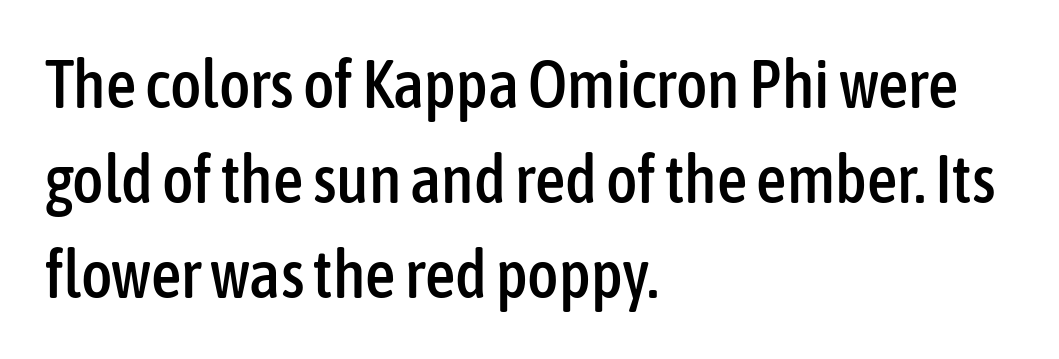
Q: Is the text italic (slanted)? A: No, it is upright.
Q: Is the typeface a serif or a sans-serif typeface? A: Sans-serif.
Q: Is the text underlined? A: No.
Q: How is the paragraph aligned? A: Left-aligned.
Q: Is the spacing between letters normal or unusually wide? A: Normal.
Q: Is the spacing between lines tight, normal or loose? A: Normal.
Q: Width (condensed, normal, or wide)? A: Condensed.
Q: Stroke contrast? A: Low.
Q: x-height? A: Medium.
Q: Monospaced? A: No.
